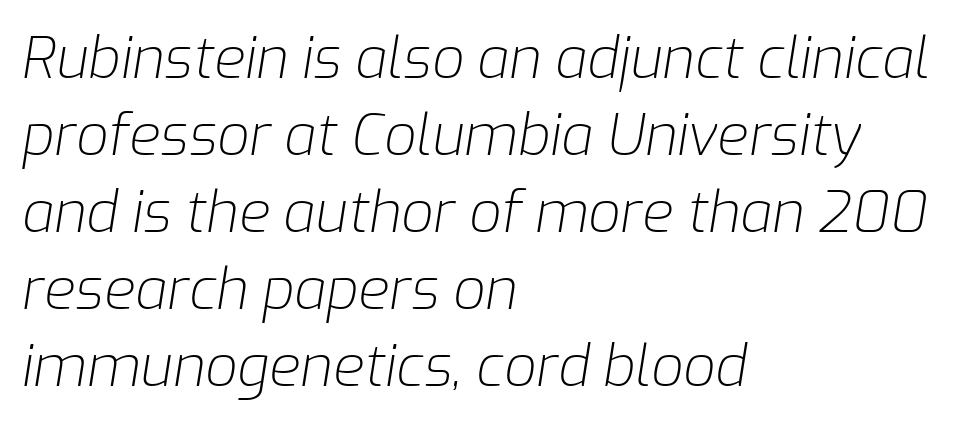
Q: Is the text bold? A: No.
Q: Is the text italic (slanted)? A: Yes, it leans right by about 9 degrees.
Q: Is the text underlined? A: No.
Q: How is the paragraph aligned? A: Left-aligned.
Q: Is the spacing between letters normal or unusually wide? A: Normal.
Q: Is the spacing between lines tight, normal or loose? A: Normal.
Q: Width (condensed, normal, or wide)? A: Normal.
Q: Stroke contrast? A: Low.
Q: x-height? A: Medium.
Q: Monospaced? A: No.
